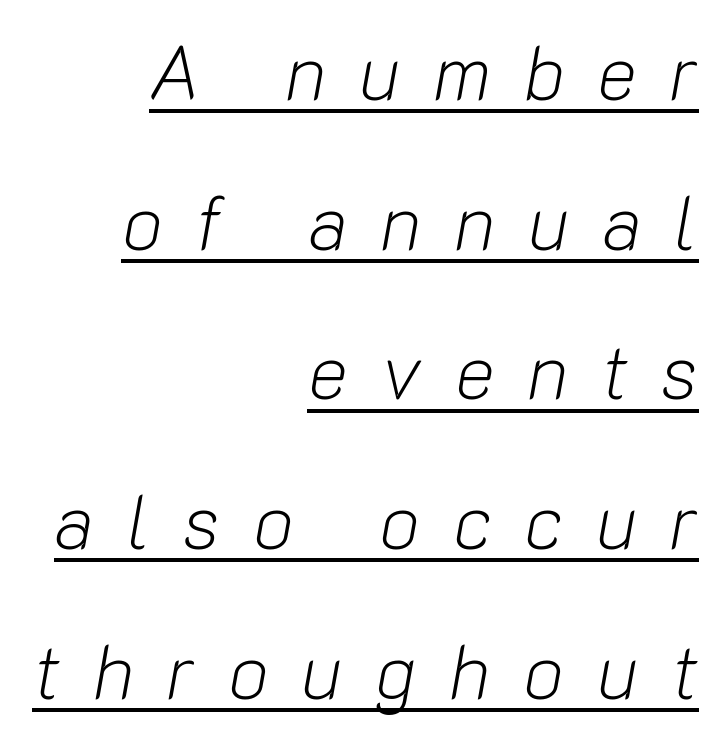
Looks like regular typesetting: each glyph gets only the width it needs. In terms of posture, this sample is oblique. Line ends are locked; line starts wander. The rendering uses the underline text-decoration. The tracking jumps out immediately: characters are airy and widely separated. Leading: increased.
